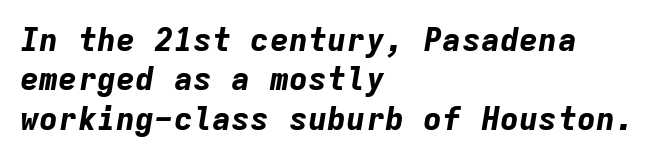
The image shows 32 px bold type, italic (leaning right), monospaced; set left-aligned, line spacing 1.23x, normal letter spacing, not underlined; low stroke contrast and a medium x-height.
